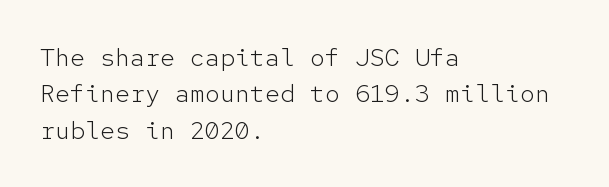
The image shows 25 px text type, upright; set left-aligned, normal line spacing (1.46x), normal letter spacing, not underlined.
